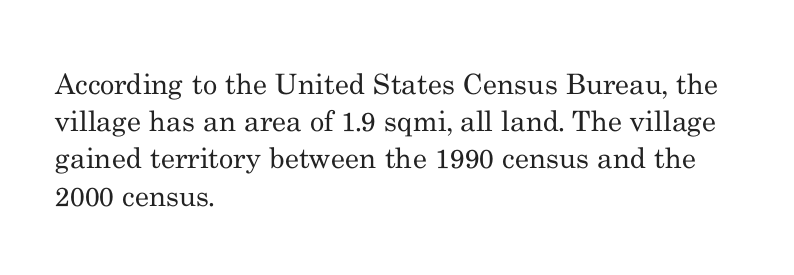
Q: Is the text bold? A: No.
Q: Is the text italic (slanted)? A: No, it is upright.
Q: Is the typeface a serif or a sans-serif typeface? A: Serif.
Q: Is the text underlined? A: No.
Q: How is the paragraph aligned? A: Left-aligned.
Q: Is the spacing between letters normal or unusually wide? A: Normal.
Q: Is the spacing between lines tight, normal or loose? A: Normal.
Q: Width (condensed, normal, or wide)? A: Normal.
Q: Stroke contrast? A: Medium.
Q: x-height? A: Small.
Q: Monospaced? A: No.
